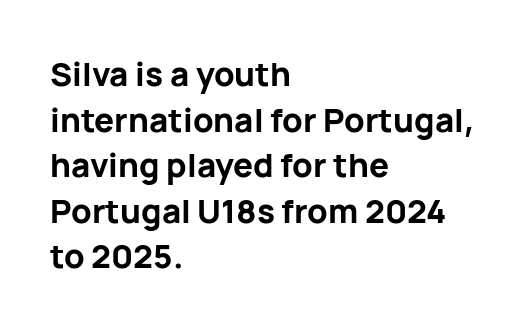
Q: Is the text bold? A: Yes.
Q: Is the text italic (slanted)? A: No, it is upright.
Q: Is the typeface a serif or a sans-serif typeface? A: Sans-serif.
Q: Is the text underlined? A: No.
Q: How is the paragraph aligned? A: Left-aligned.
Q: Is the spacing between letters normal or unusually wide? A: Normal.
Q: Is the spacing between lines tight, normal or loose? A: Normal.
Q: Width (condensed, normal, or wide)? A: Normal.
Q: Stroke contrast? A: Low.
Q: x-height? A: Medium.
Q: Monospaced? A: No.
